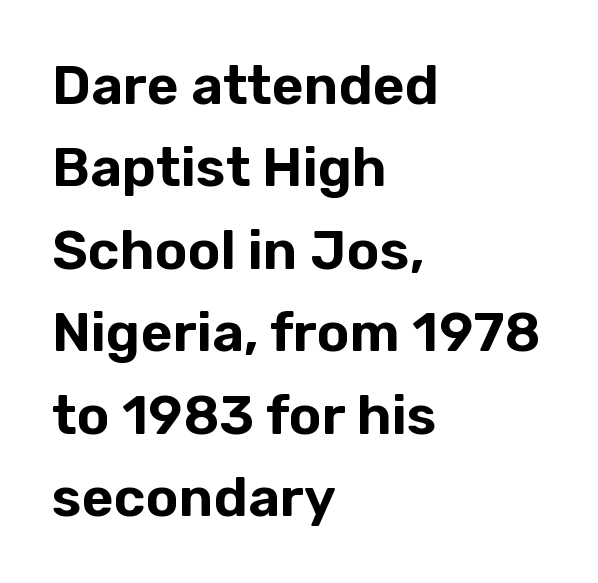
The image shows 55 px sans-serif type, upright; set left-aligned, normal line spacing (1.5x), normal letter spacing, not underlined; low stroke contrast and a medium x-height.
